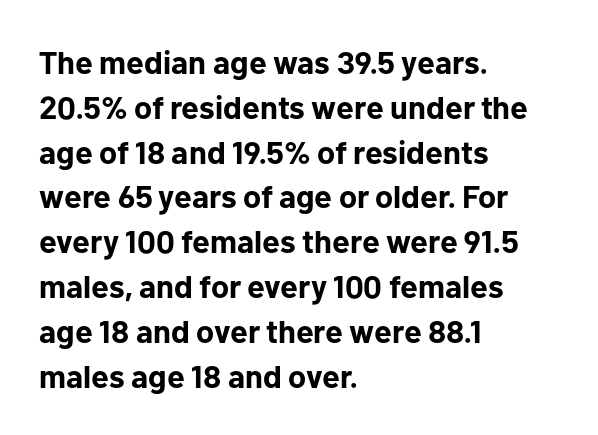
Q: Is the text bold? A: Yes.
Q: Is the text italic (slanted)? A: No, it is upright.
Q: Is the typeface a serif or a sans-serif typeface? A: Sans-serif.
Q: Is the text underlined? A: No.
Q: How is the paragraph aligned? A: Left-aligned.
Q: Is the spacing between letters normal or unusually wide? A: Normal.
Q: Is the spacing between lines tight, normal or loose? A: Normal.
Q: Width (condensed, normal, or wide)? A: Normal.
Q: Stroke contrast? A: Low.
Q: x-height? A: Medium.
Q: Monospaced? A: No.
